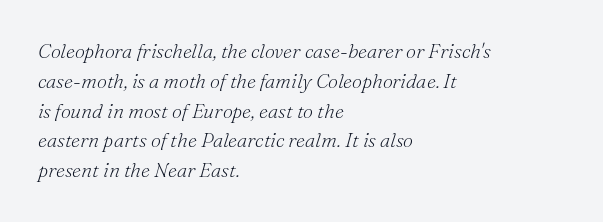
The image shows 20 px text type, italic (leaning right); set left-aligned, normal line spacing (1.49x), normal letter spacing, not underlined.
